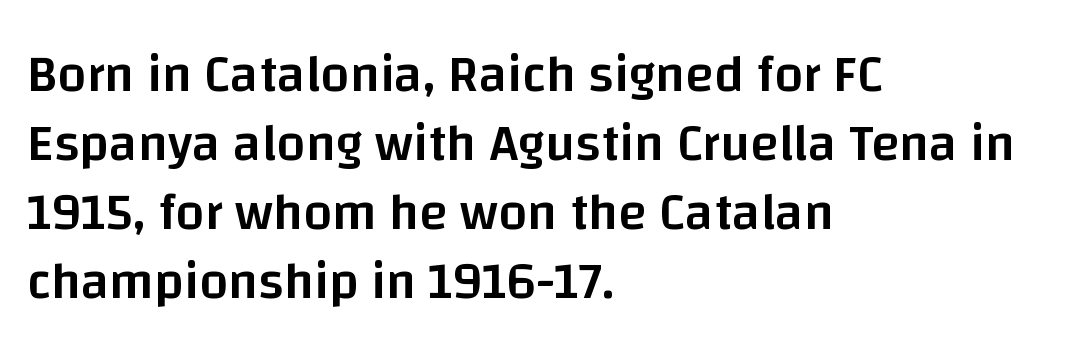
Nothing sits at the stroke ends, so this counts as sans-serif. A typesetter would call this leading conventional body-copy spacing. Unlike italic type, these characters show no tilt at all. You could call the tracking neutral — neither tight nor loose. Note the varied advance widths — an 'i' is clearly narrower than an 'm'. Clear beneath every line of the passage.
